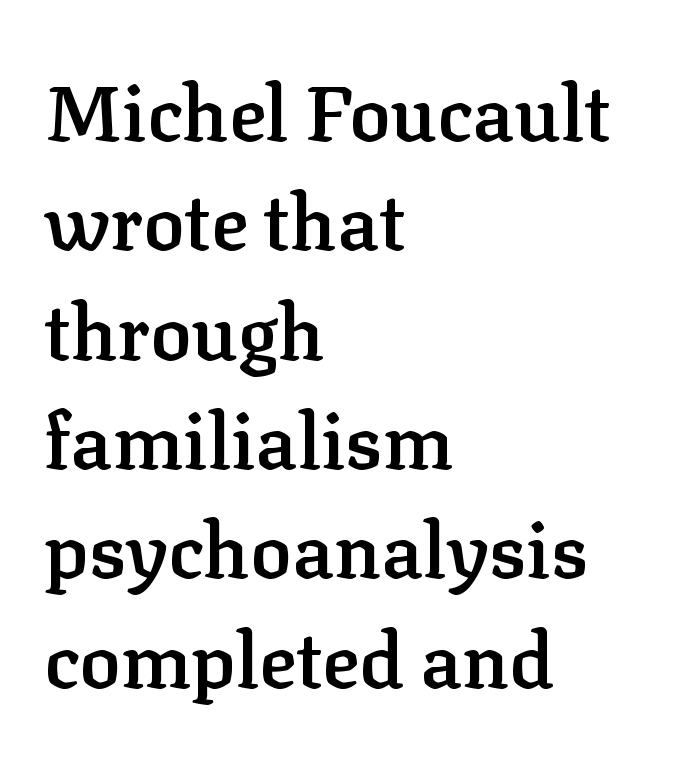
{"serif": "yes", "italic": "no", "bold": "semi", "weight": "semibold", "width": "normal", "stroke_contrast": "low", "x_height": "medium", "monospaced": "no", "underline": "no", "align": "left", "line_spacing": "normal", "line_spacing_ratio": 1.42, "letter_spacing": "normal", "letter_spacing_em": 0.0, "glyph_px": 77}
